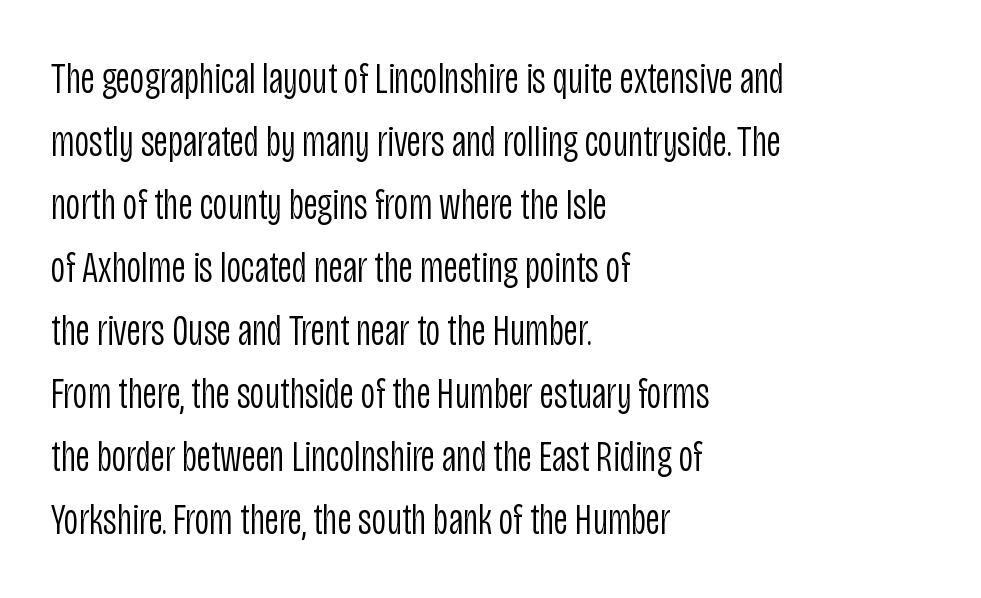
In terms of posture, this sample is upright. The rendering uses a moderate line-height, typical for paragraphs. Nothing sits at the stroke ends, so this counts as sans-serif. Weight class: somewhere from thin through regular. The face used here is proportionally spaced, like ordinary book or web type.
